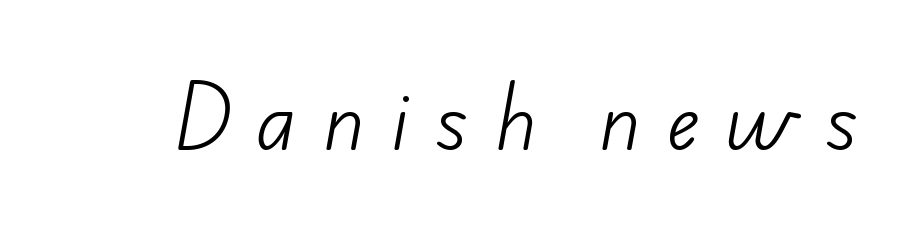
Examine the stroke ends and you'll find no serifs. A typesetter would call this proportional, since set widths differ per character. Is the type heavy? It reads as light-to-regular instead. The face used here is rendered with a markedly widened letterfit. Decoration check: the copy has no underline.
